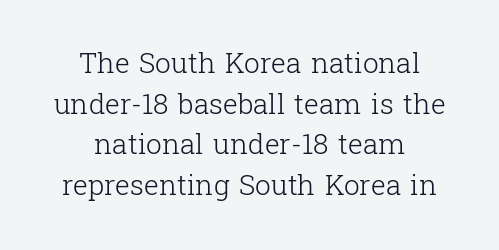
The image shows 28 px light serif type, upright; set centered, normal line spacing (1.45x), normal letter spacing, not underlined; low stroke contrast and a medium x-height.
